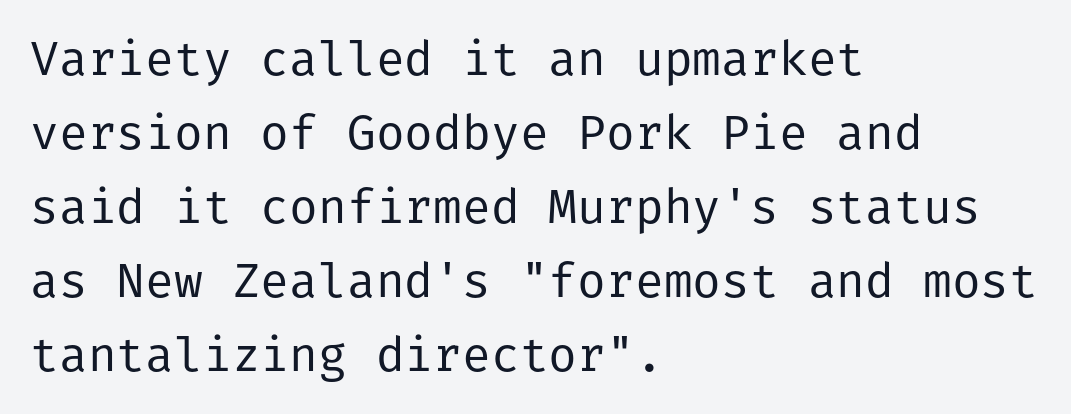
Q: Is the text bold? A: No.
Q: Is the text italic (slanted)? A: No, it is upright.
Q: Is the typeface a serif or a sans-serif typeface? A: Sans-serif.
Q: Is the text underlined? A: No.
Q: How is the paragraph aligned? A: Left-aligned.
Q: Is the spacing between letters normal or unusually wide? A: Normal.
Q: Is the spacing between lines tight, normal or loose? A: Normal.
Q: Width (condensed, normal, or wide)? A: Normal.
Q: Stroke contrast? A: Low.
Q: x-height? A: Medium.
